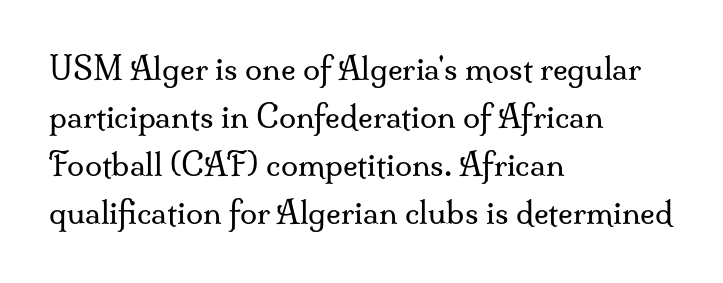
The image shows 31 px regular-weight serif type, upright; set left-aligned, normal line spacing (1.55x), normal letter spacing, not underlined; medium stroke contrast and a small x-height.
